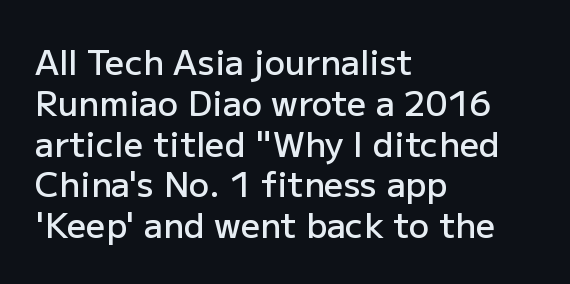
Q: Is the text bold? A: Semi-bold.
Q: Is the text italic (slanted)? A: No, it is upright.
Q: Is the typeface a serif or a sans-serif typeface? A: Sans-serif.
Q: Is the text underlined? A: No.
Q: How is the paragraph aligned? A: Left-aligned.
Q: Is the spacing between letters normal or unusually wide? A: Normal.
Q: Width (condensed, normal, or wide)? A: Normal.
Q: Stroke contrast? A: Low.
Q: x-height? A: Medium.
Q: Monospaced? A: No.
